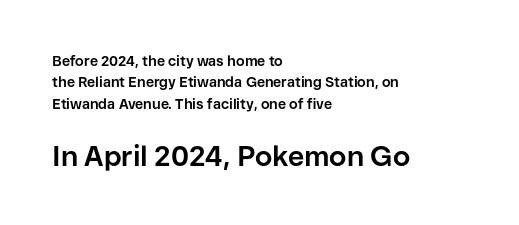
Character widths vary here, with narrow letters taking less room than wide ones. Every stem runs plumb, perpendicular to the baseline. Heavy, bold letterforms. The lower block of text is set noticeably larger than the block above it. The rendering anchors every line to the left-hand side.
